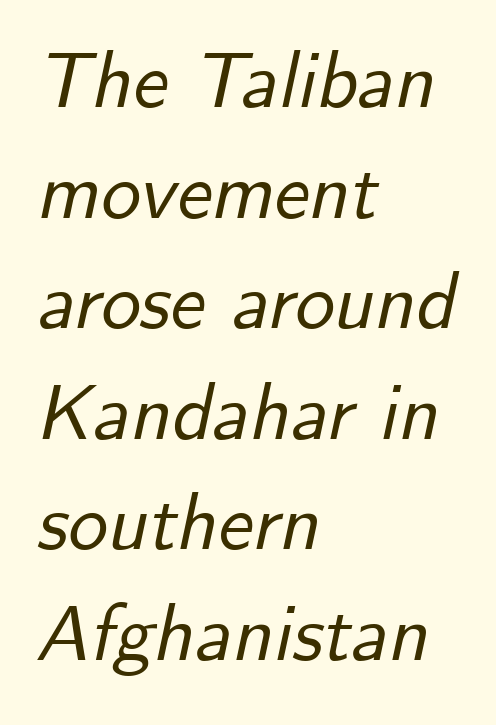
The image shows 79 px text type, italic (leaning right); set left-aligned, normal line spacing (1.4x), normal letter spacing, not underlined; low stroke contrast and a small x-height.
